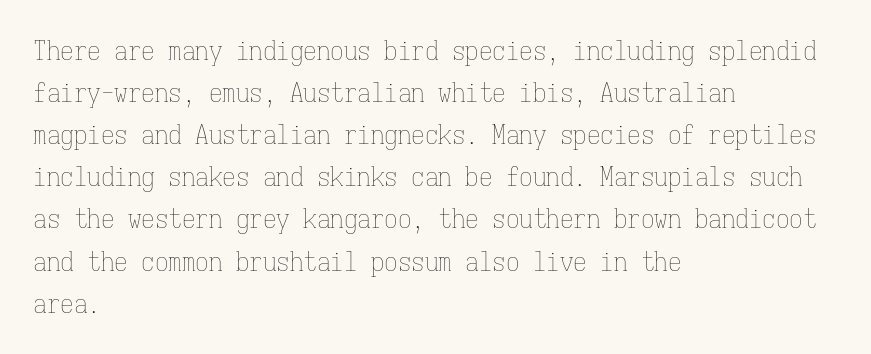
The image shows 27 px text type, upright; set left-aligned, normal line spacing (1.56x), normal letter spacing, not underlined.
